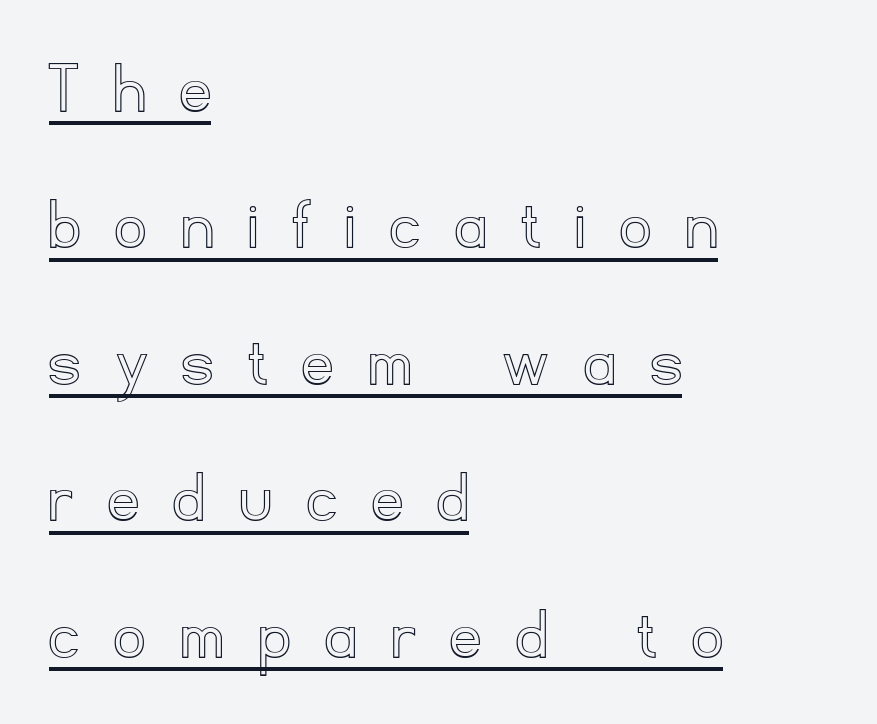
Honestly, the letter spacing is so wide it's the main thing you notice. Notice how a bar underscores the lettering throughout. Do the characters align in a grid? No, the font is proportional. Notice how the passage keeps a crisp vertical edge on the left only. Designer's note — italics off, roman on.
